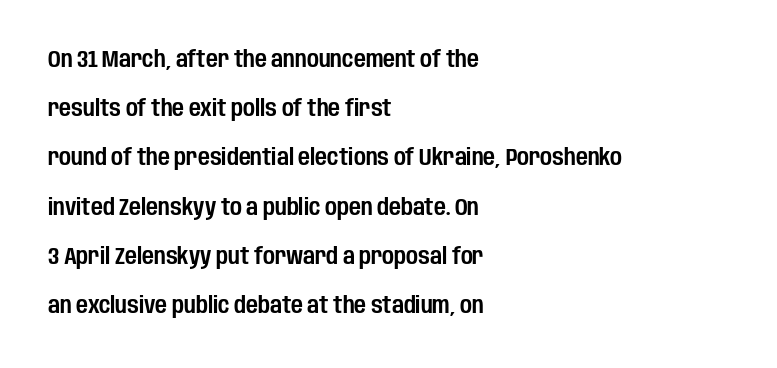
Plain, unruled lines of type. Is the block centered? No — it sits flush against the left margin. Vertically, the passage feels expansive, rows floating well apart. The lettering stays uniformly vertical, giving the passage a roman look. Compared with typical body copy, the letter spacing here is the same.
